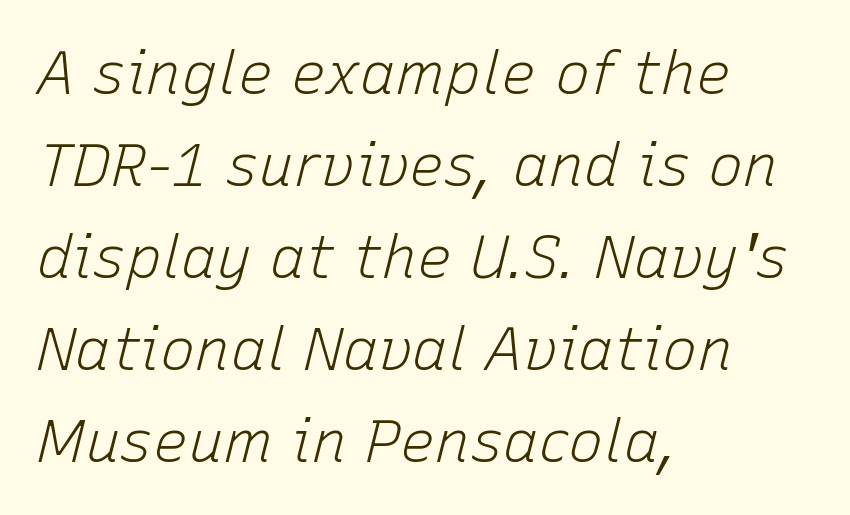
Q: Is the text bold? A: No.
Q: Is the text italic (slanted)? A: Yes, it leans right by about 15 degrees.
Q: Is the text underlined? A: No.
Q: How is the paragraph aligned? A: Left-aligned.
Q: Is the spacing between letters normal or unusually wide? A: Normal.
Q: Is the spacing between lines tight, normal or loose? A: Normal.
Q: Width (condensed, normal, or wide)? A: Normal.
Q: Stroke contrast? A: Low.
Q: x-height? A: Medium.
Q: Monospaced? A: No.
